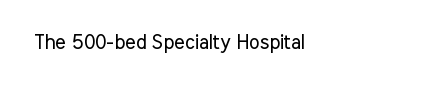
The image shows 20 px text type, upright; set left-aligned, normal letter spacing, not underlined.
